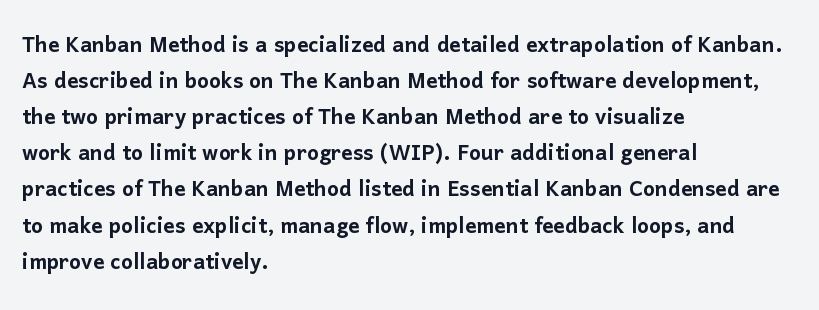
These lines sit exactly where default settings would place them. Plain, unruled lines of type. Compared with typical body copy, the letter spacing here is the same. You can tell from the bare stems that sans-serif type was used. Tall strokes in this sample are plumb rather than angled. If you drew a ruler down the left edge, every line would touch it.
